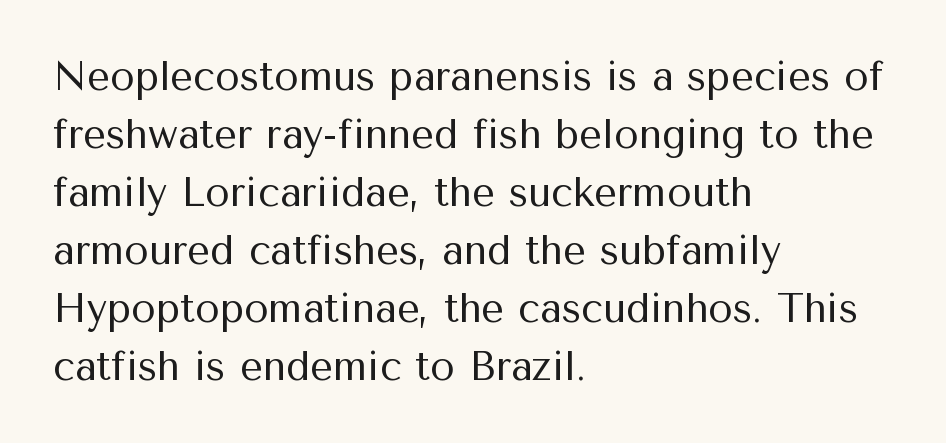
The image shows 40 px regular-weight sans-serif type, upright; set left-aligned, normal line spacing (1.45x), normal letter spacing, not underlined; medium stroke contrast and a medium x-height.
